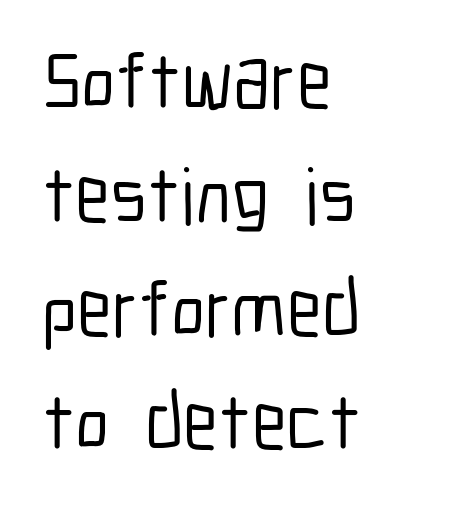
The image shows 79 px condensed sans-serif type, upright; set left-aligned, normal line spacing (1.44x), normal letter spacing, not underlined; low stroke contrast and a medium x-height.
